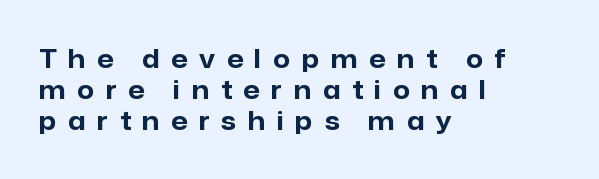
Q: Is the text bold? A: Yes.
Q: Is the text italic (slanted)? A: No, it is upright.
Q: Is the text underlined? A: No.
Q: How is the paragraph aligned? A: Left-aligned.
Q: Is the spacing between letters normal or unusually wide? A: Unusually wide.
